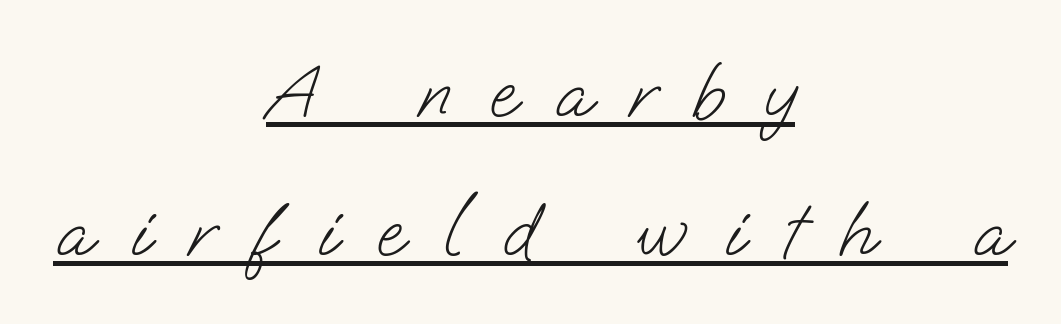
Reading down the block, each line starts at a different indent, mirrored at its end. This sample has the flowing, uneven cadence of proportional lettering. The font family rendered here belongs to the sans-serif group. The rendering uses the underline text-decoration. Stroke mass is kept to a normal reading level or below. Is the letter spacing exaggerated? Yes — the characters are pushed far apart.
